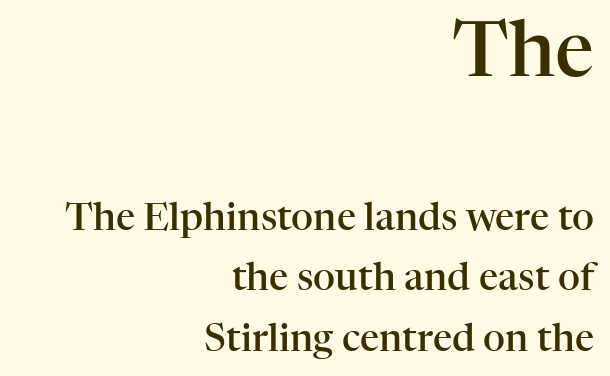
Q: Is the text bold? A: Semi-bold.
Q: Is the text italic (slanted)? A: No, it is upright.
Q: Is the typeface a serif or a sans-serif typeface? A: Serif.
Q: Is the text underlined? A: No.
Q: How is the paragraph aligned? A: Right-aligned.
Q: Is the spacing between letters normal or unusually wide? A: Normal.
Q: Is the spacing between lines tight, normal or loose? A: Normal.
Q: Which block of text is set in a larger size, the first (top) or the second (bottom)? A: The first (top) one.
Q: Width (condensed, normal, or wide)? A: Normal.
Q: Stroke contrast? A: High.
Q: x-height? A: Medium.
Q: Monospaced? A: No.
